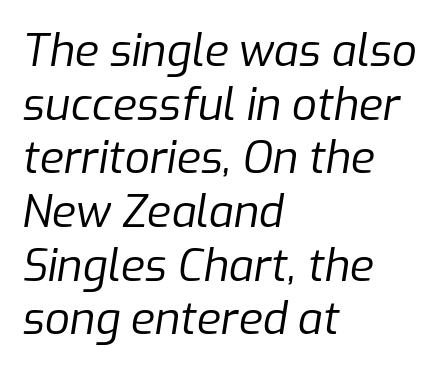
The image shows 44 px regular-weight type, italic (leaning right); set left-aligned, line spacing 1.22x, normal letter spacing, not underlined; low stroke contrast and a medium x-height.
